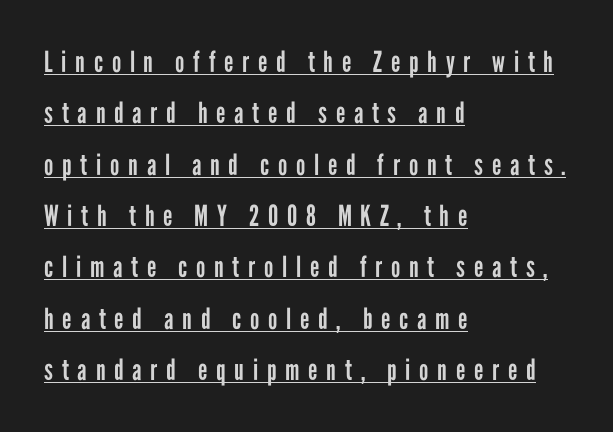
Q: Is the text bold? A: No.
Q: Is the text italic (slanted)? A: No, it is upright.
Q: Is the typeface a serif or a sans-serif typeface? A: Sans-serif.
Q: Is the text underlined? A: Yes.
Q: How is the paragraph aligned? A: Left-aligned.
Q: Is the spacing between letters normal or unusually wide? A: Unusually wide.
Q: Width (condensed, normal, or wide)? A: Condensed.
Q: Stroke contrast? A: Low.
Q: x-height? A: Medium.
Q: Monospaced? A: No.
